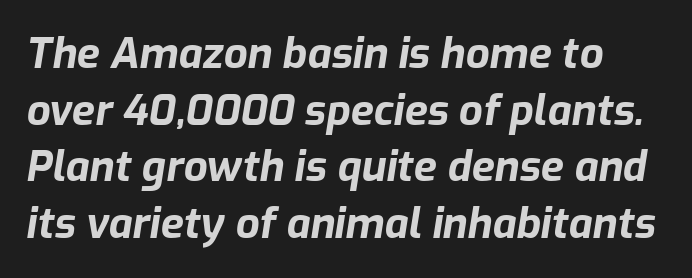
Q: Is the text bold? A: Yes.
Q: Is the text italic (slanted)? A: Yes, it leans right by about 9 degrees.
Q: Is the text underlined? A: No.
Q: How is the paragraph aligned? A: Left-aligned.
Q: Is the spacing between letters normal or unusually wide? A: Normal.
Q: Is the spacing between lines tight, normal or loose? A: Normal.
Q: Width (condensed, normal, or wide)? A: Normal.
Q: Stroke contrast? A: Low.
Q: x-height? A: Medium.
Q: Monospaced? A: No.
